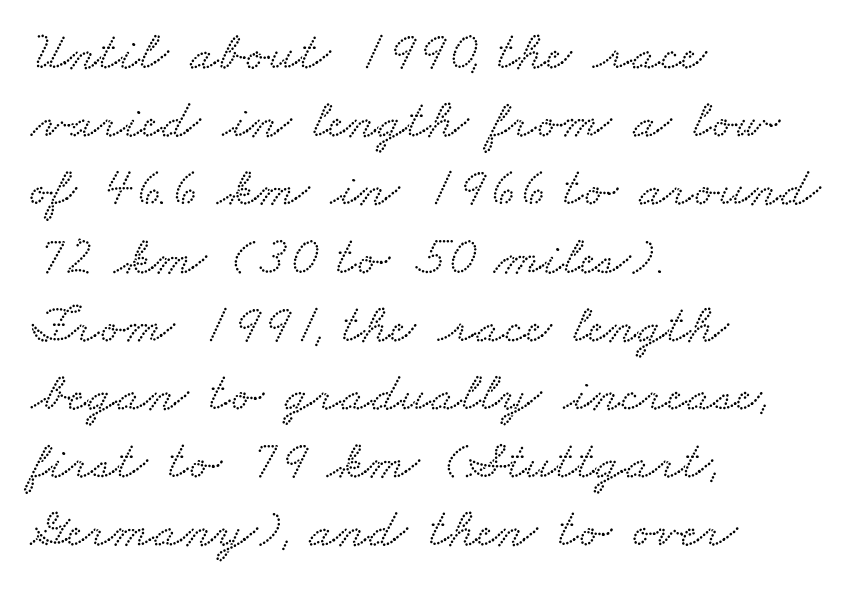
{"serif": "yes", "width": "wide", "stroke_contrast": "low", "x_height": "small", "monospaced": "no", "underline": "no", "align": "left", "line_spacing_ratio": 1.24, "letter_spacing": "normal", "letter_spacing_em": 0.0, "glyph_px": 55}
